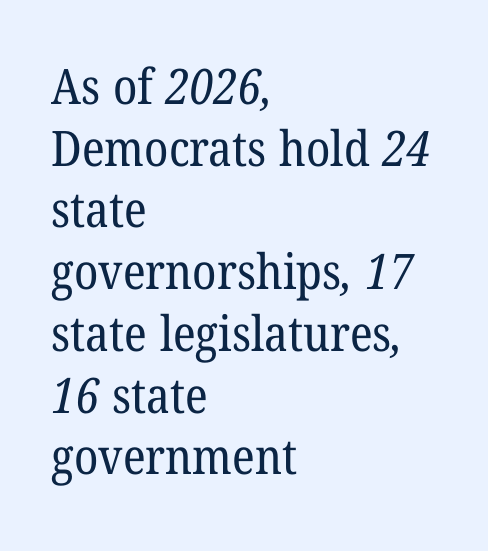
Check the space under the baseline: it is left empty. Look at the bottom of the vertical strokes: they flare into serifs here. Does the leading feel generous? No, just average. Students, note that the glyphs here touch the page at normal intervals. If you drew a ruler down the left edge, every line would touch it.
